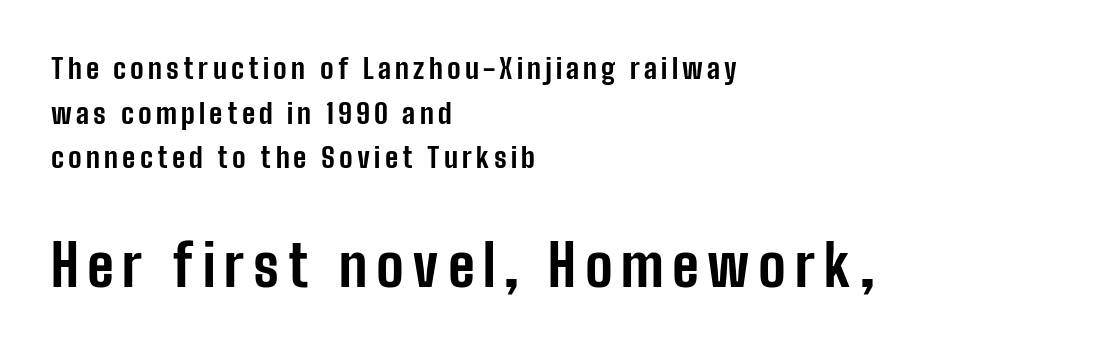
The image shows 57 px bold, condensed sans-serif type, upright; set left-aligned, normal line spacing (1.59x), not underlined; the second (bottom) block is 2.04x larger; low stroke contrast and a medium x-height.
